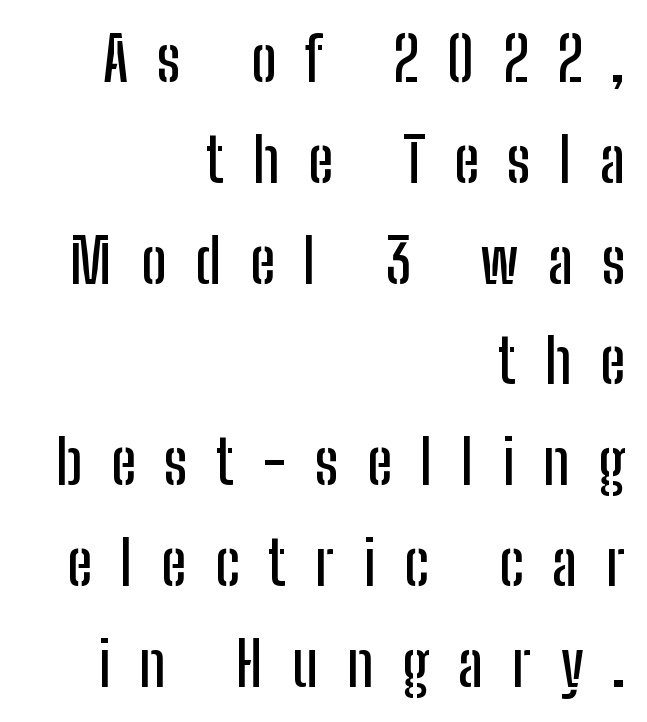
{"serif": "no", "italic": "no", "width": "condensed", "stroke_contrast": "low", "x_height": "medium", "monospaced": "no", "underline": "no", "align": "right", "line_spacing": "normal", "line_spacing_ratio": 1.68, "letter_spacing": "wide", "letter_spacing_em": 0.48, "glyph_px": 60}
